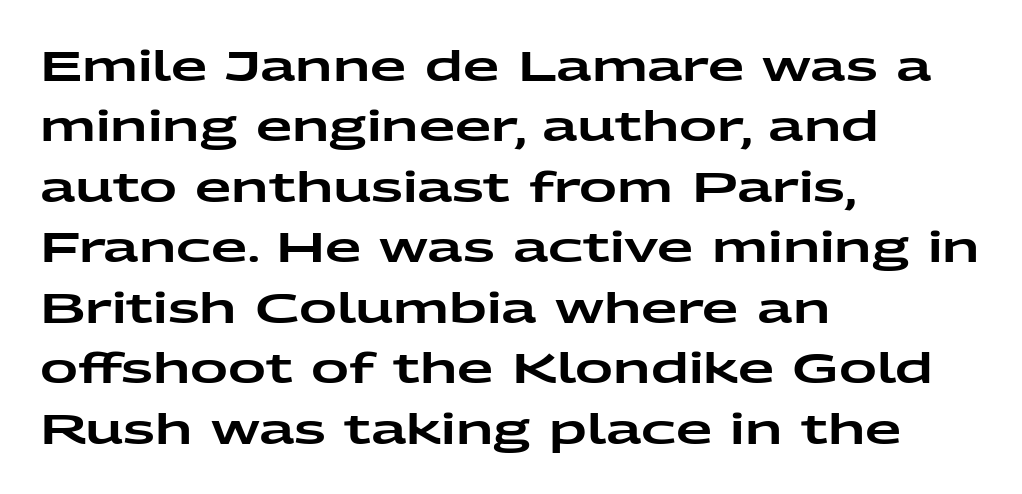
The image shows 42 px wide sans-serif type, upright; set left-aligned, normal line spacing (1.44x), normal letter spacing, not underlined; low stroke contrast and a medium x-height.
